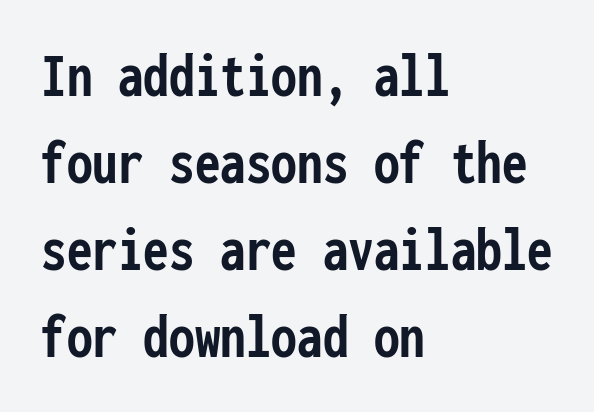
Q: Is the text bold? A: Yes.
Q: Is the text italic (slanted)? A: No, it is upright.
Q: Is the typeface a serif or a sans-serif typeface? A: Sans-serif.
Q: Is the text underlined? A: No.
Q: How is the paragraph aligned? A: Left-aligned.
Q: Is the spacing between letters normal or unusually wide? A: Normal.
Q: Is the spacing between lines tight, normal or loose? A: Normal.
Q: Width (condensed, normal, or wide)? A: Condensed.
Q: Stroke contrast? A: Low.
Q: x-height? A: Medium.
Q: Monospaced? A: Yes.
